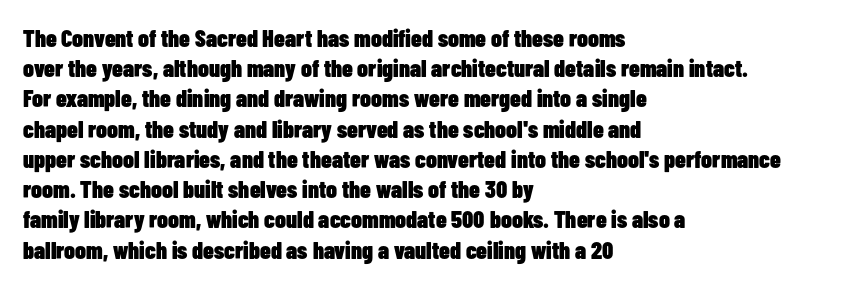
Q: Is the text bold? A: Yes.
Q: Is the text italic (slanted)? A: No, it is upright.
Q: Is the text underlined? A: No.
Q: How is the paragraph aligned? A: Left-aligned.
Q: Is the spacing between letters normal or unusually wide? A: Normal.
Q: Is the spacing between lines tight, normal or loose? A: Normal.
